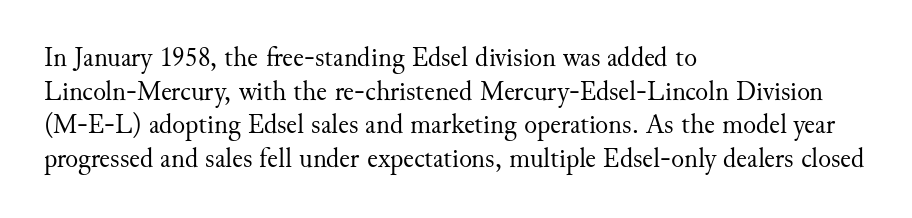
The image shows 27 px text type, upright; set left-aligned, normal line spacing (1.25x), normal letter spacing, not underlined.
